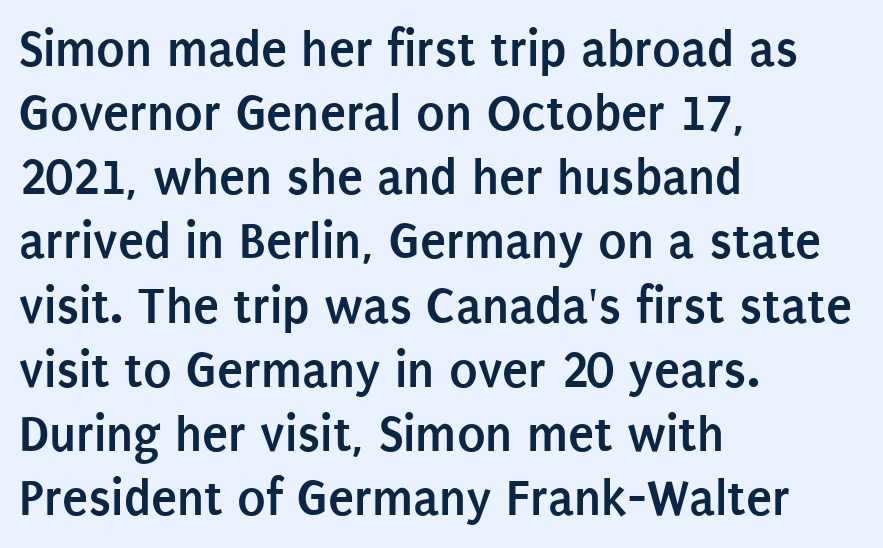
{"serif": "no", "italic": "no", "bold": "yes", "weight": "semibold", "width": "condensed", "stroke_contrast": "low", "x_height": "large", "monospaced": "no", "underline": "no", "align": "left", "line_spacing_ratio": 1.21, "letter_spacing": "normal", "letter_spacing_em": 0.0, "glyph_px": 53}
